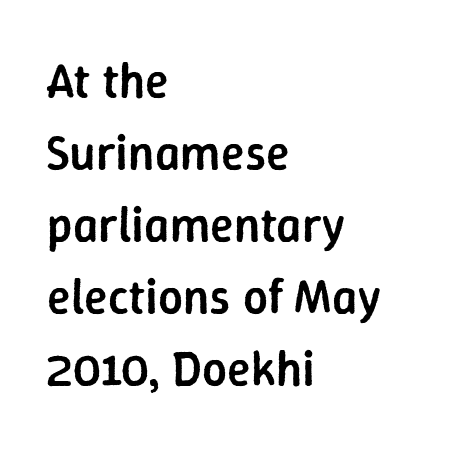
{"serif": "no", "italic": "no", "bold": "semi", "weight": "semibold", "width": "normal", "stroke_contrast": "low", "x_height": "medium", "monospaced": "no", "underline": "no", "align": "left", "line_spacing": "normal", "line_spacing_ratio": 1.47, "letter_spacing": "normal", "letter_spacing_em": 0.0, "glyph_px": 49}
